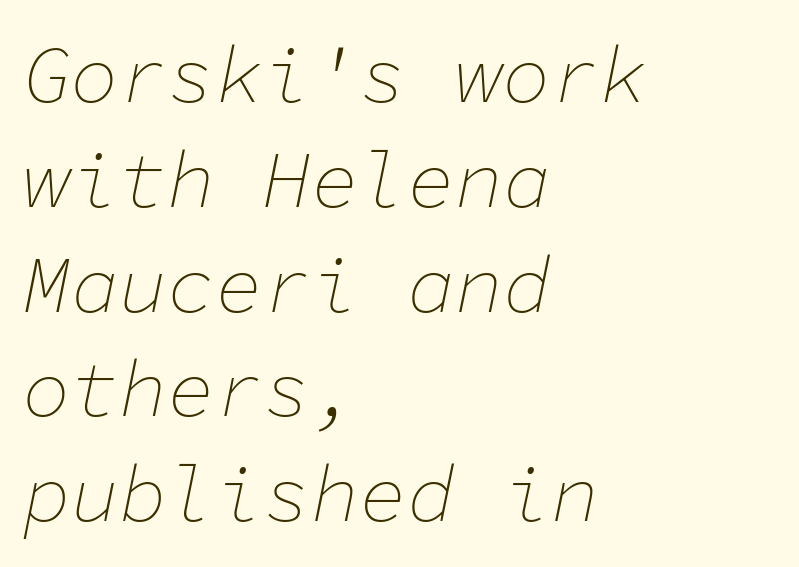
Any mark beneath the type? The region is blank. Is this a fixed-width face? Yes — each glyph sits in an identical cell. No heavy texture on the line: the type isn't bold. Normally led — the rows are evenly, conventionally spaced. In CSS terms this would be text-align: left.
